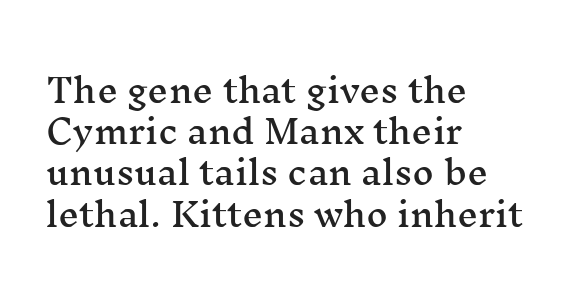
{"serif": "yes", "italic": "no", "width": "wide", "stroke_contrast": "medium", "x_height": "medium", "monospaced": "no", "underline": "no", "align": "left", "line_spacing": "normal", "line_spacing_ratio": 1.25, "letter_spacing": "normal", "letter_spacing_em": 0.0, "glyph_px": 33}
